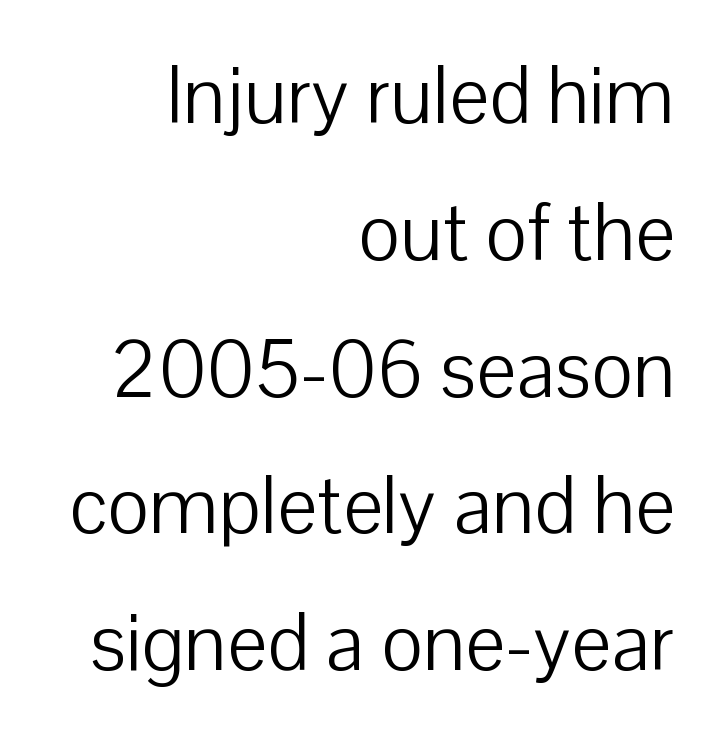
Q: Is the text bold? A: No.
Q: Is the text italic (slanted)? A: No, it is upright.
Q: Is the typeface a serif or a sans-serif typeface? A: Sans-serif.
Q: Is the text underlined? A: No.
Q: How is the paragraph aligned? A: Right-aligned.
Q: Is the spacing between letters normal or unusually wide? A: Normal.
Q: Width (condensed, normal, or wide)? A: Normal.
Q: Stroke contrast? A: Low.
Q: x-height? A: Medium.
Q: Monospaced? A: No.
